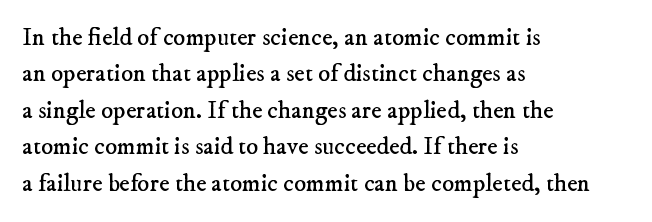
The paragraph has a hard left edge and a soft right edge. In terms of leading, this rendering sits right in the middle. Nobody drew a line under any word here. This rendering leaves character spacing at its baseline value. The typesetting does not lean heavy: it is not bold.
